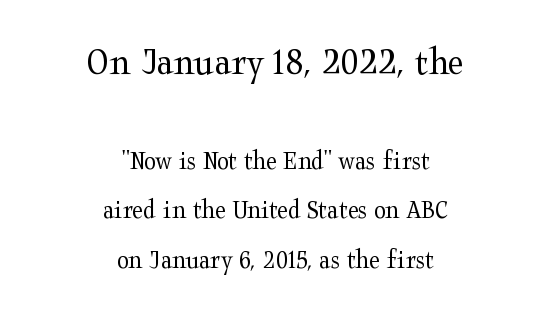
Only glyphs here, with clear space below each row. The more generous point size was reserved for the upper chunk. Layout note: lines centered. This sample has the flowing, uneven cadence of proportional lettering. Observe the serifs anchoring each vertical stroke in this sample. The characters are drawn with everyday or finer stroke widths.
